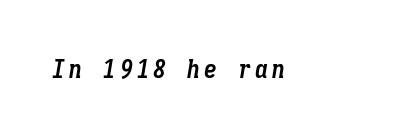
The image shows 26 px bold type, italic (leaning right); set not underlined.
